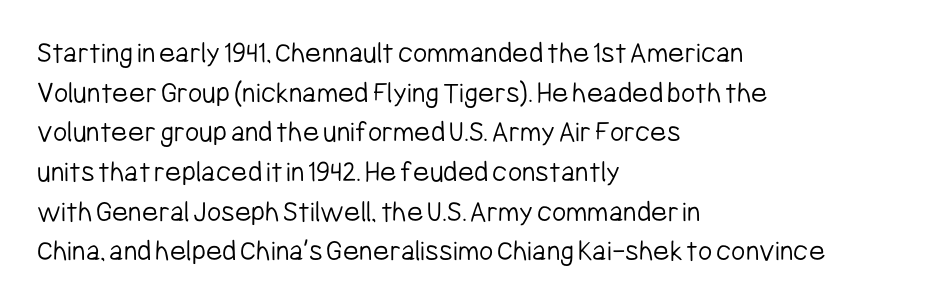
These lines keep a tight, regular rhythm from letter to letter. Compared with a centered layout, this one pins lines to the left instead. Is the stroke heavy? The answer is a plain regular-or-lighter. Notice how the stems are strictly vertical — no italics here. Think of a printed novel: that variable character pitch is what you see here.
